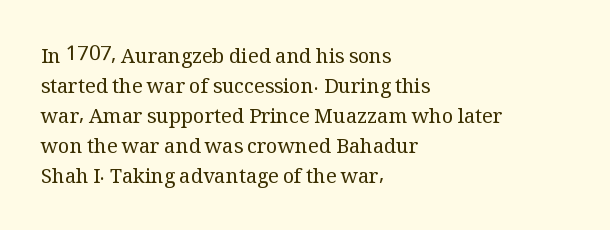
The image shows 20 px text type, upright; set left-aligned, normal line spacing (1.5x), normal letter spacing, not underlined.
